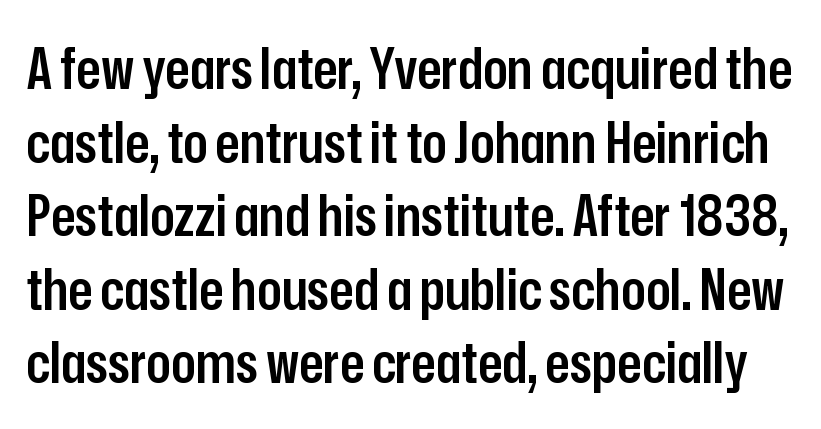
Tall strokes in this sample are plumb rather than angled. Reading down the column, the eye jumps a familiar distance to each next line. The text was rendered using a sans face with plain stroke endings. The glyphs have the mass of a demibold cut, below bold.
